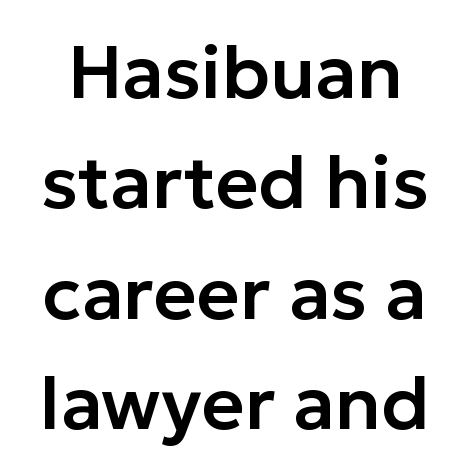
This sample has the flowing, uneven cadence of proportional lettering. Normally led — the rows are evenly, conventionally spaced. The specimen reads as upright at a glance. Students, note that the glyphs here touch the page at normal intervals.
